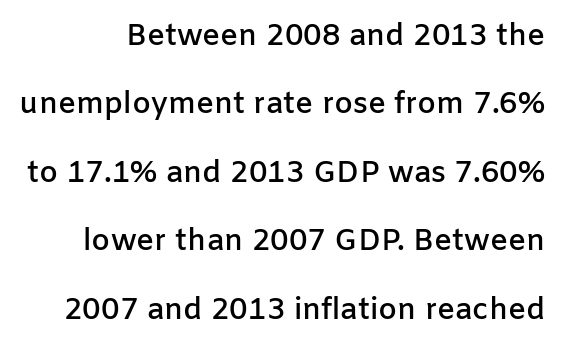
A typesetter would call this proportional, since set widths differ per character. The passage shown is not underscored anywhere. The font family rendered here belongs to the sans-serif group. Heft: intermediate — a semibold. Leading: increased. Does the lettering tilt? It doesn't — this is upright.
